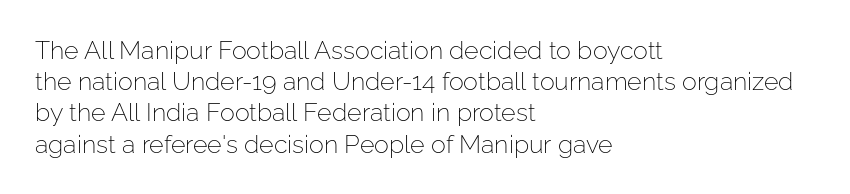
Spacing between characters is what you'd get straight out of the box. Ordinary non-slanted type is in use. The compositor pushed each line to the left boundary. Rows of type keep a routine distance in the vertical direction.
